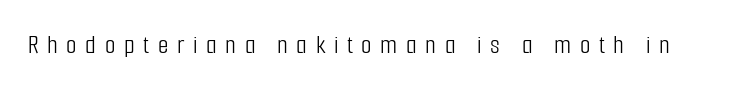
{"italic": "no", "bold": "no", "underline": "no", "letter_spacing": "wide", "letter_spacing_em": 0.32, "glyph_px": 27}
